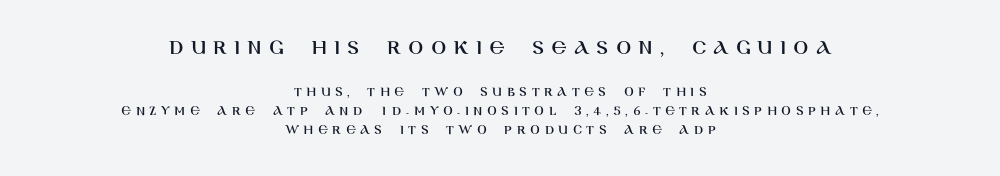
Q: Is the text italic (slanted)? A: No, it is upright.
Q: Is the text underlined? A: No.
Q: How is the paragraph aligned? A: Centered.
Q: Is the spacing between letters normal or unusually wide? A: Unusually wide.
Q: Is the spacing between lines tight, normal or loose? A: Normal.
Q: Which block of text is set in a larger size, the first (top) or the second (bottom)? A: The first (top) one.
